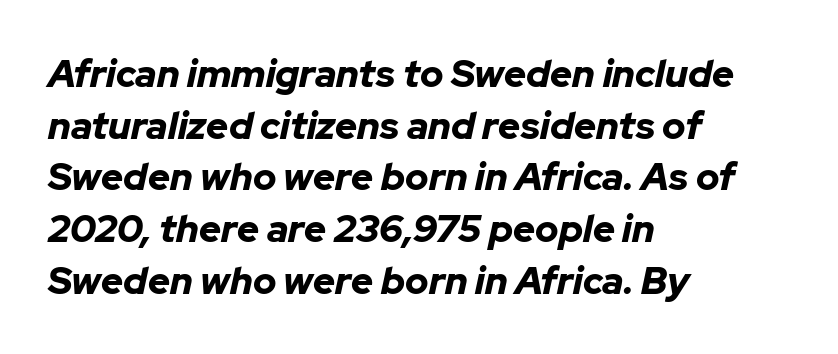
Q: Is the text bold? A: Yes.
Q: Is the text italic (slanted)? A: Yes, it leans right by about 12 degrees.
Q: Is the text underlined? A: No.
Q: How is the paragraph aligned? A: Left-aligned.
Q: Is the spacing between letters normal or unusually wide? A: Normal.
Q: Is the spacing between lines tight, normal or loose? A: Normal.
Q: Width (condensed, normal, or wide)? A: Normal.
Q: Stroke contrast? A: Low.
Q: x-height? A: Medium.
Q: Monospaced? A: No.
